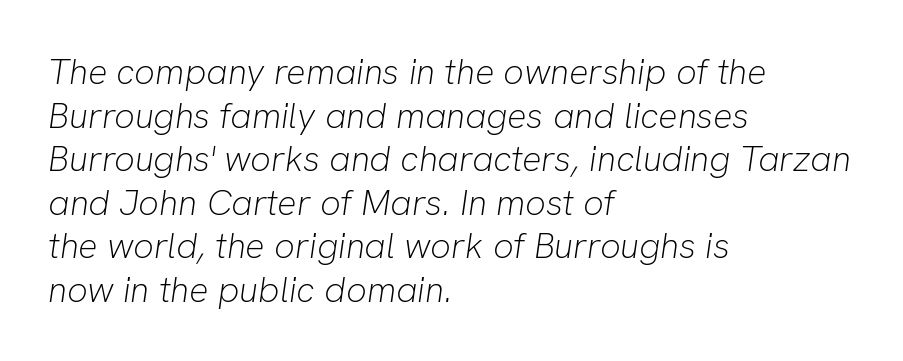
Q: Is the text bold? A: No.
Q: Is the text italic (slanted)? A: Yes, it leans right by about 8 degrees.
Q: Is the text underlined? A: No.
Q: How is the paragraph aligned? A: Left-aligned.
Q: Is the spacing between letters normal or unusually wide? A: Normal.
Q: Width (condensed, normal, or wide)? A: Normal.
Q: Stroke contrast? A: Low.
Q: x-height? A: Medium.
Q: Monospaced? A: No.
